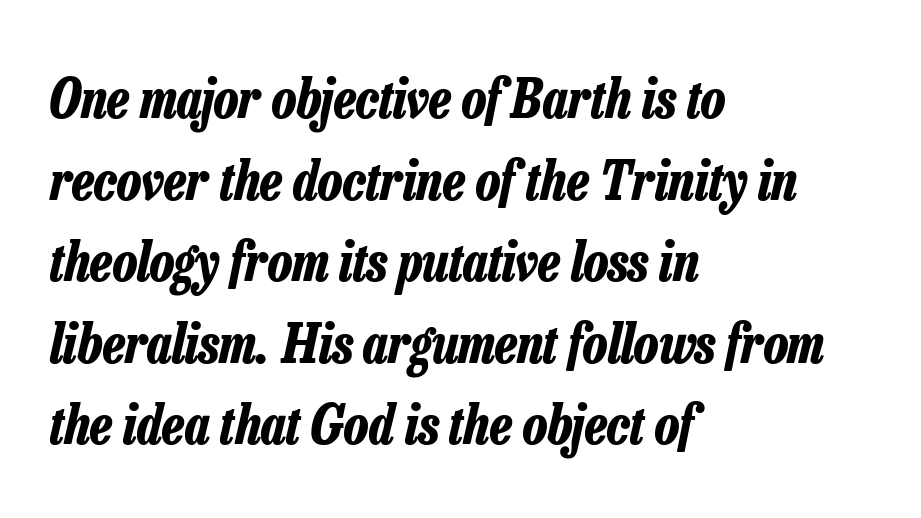
Only glyphs here, with clear space below each row. This sample uses plain, unmodified letter spacing. Students, this is bold: see how much ink each stroke carries. In terms of leading, this rendering sits right in the middle.
